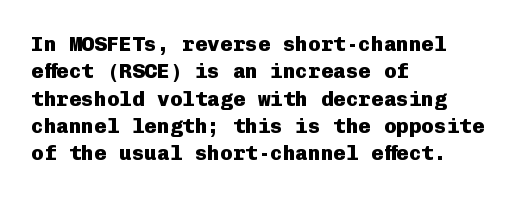
The rendering anchors every line to the left-hand side. This is the regular roman posture of the typeface. A normal amount of white space separates one row of letters from the next. The face used here is rendered with its standard letterfit. A clean baseline with only descenders dipping below it. The sample has been set heavy, in full bold.
